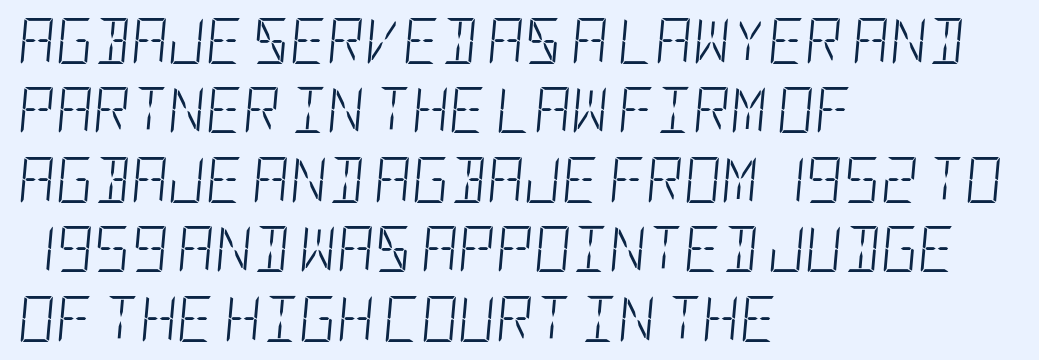
Q: Is the text bold? A: No.
Q: Is the text italic (slanted)? A: Yes, it leans right by about 5 degrees.
Q: Is the text underlined? A: No.
Q: How is the paragraph aligned? A: Left-aligned.
Q: Is the spacing between letters normal or unusually wide? A: Normal.
Q: Is the spacing between lines tight, normal or loose? A: Normal.
Q: Width (condensed, normal, or wide)? A: Condensed.
Q: Stroke contrast? A: Low.
Q: x-height? A: Large.
